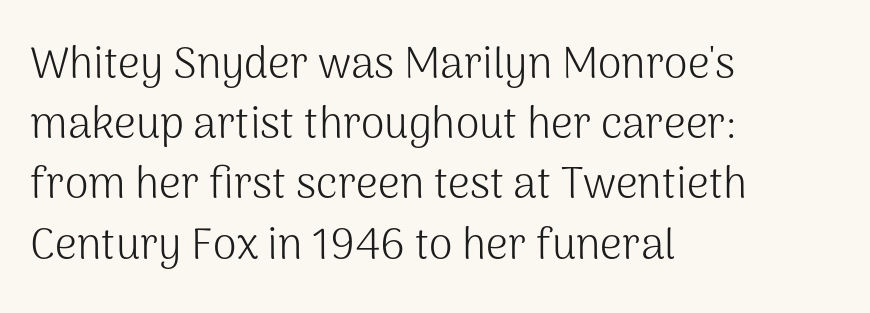
{"serif": "no", "italic": "no", "bold": "no", "weight": "light", "width": "normal", "stroke_contrast": "medium", "x_height": "medium", "monospaced": "no", "underline": "no", "align": "left", "line_spacing": "normal", "line_spacing_ratio": 1.4, "letter_spacing": "normal", "letter_spacing_em": 0.0, "glyph_px": 43}
